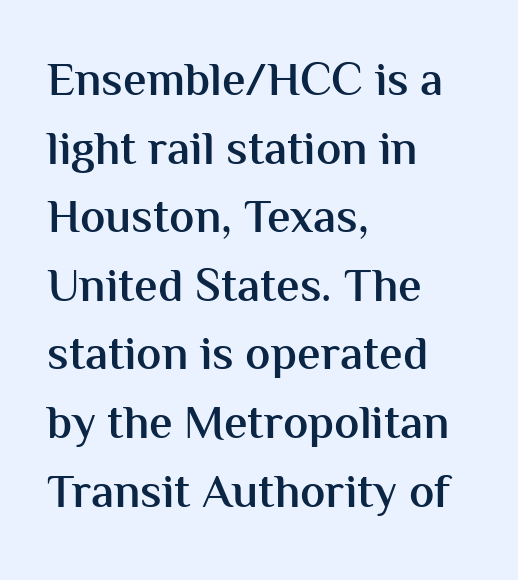
Every row of glyphs begins at an identical x-position on the left. How are the letters spaced? Ordinarily, with no added tracking. The foot of each line stays bare and open. The designer left line spacing at the default. Bold? Not quite — semibold, heavier than regular but stopping short. Nope, no serifs anywhere on these letters.
